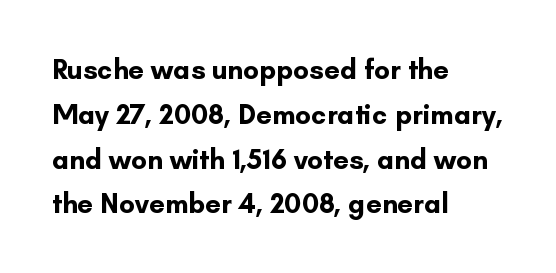
{"serif": "no", "italic": "no", "bold": "yes", "weight": "bold", "width": "normal", "stroke_contrast": "low", "x_height": "small", "monospaced": "no", "underline": "no", "align": "left", "line_spacing": "normal", "line_spacing_ratio": 1.6, "letter_spacing": "normal", "letter_spacing_em": 0.0, "glyph_px": 28}
